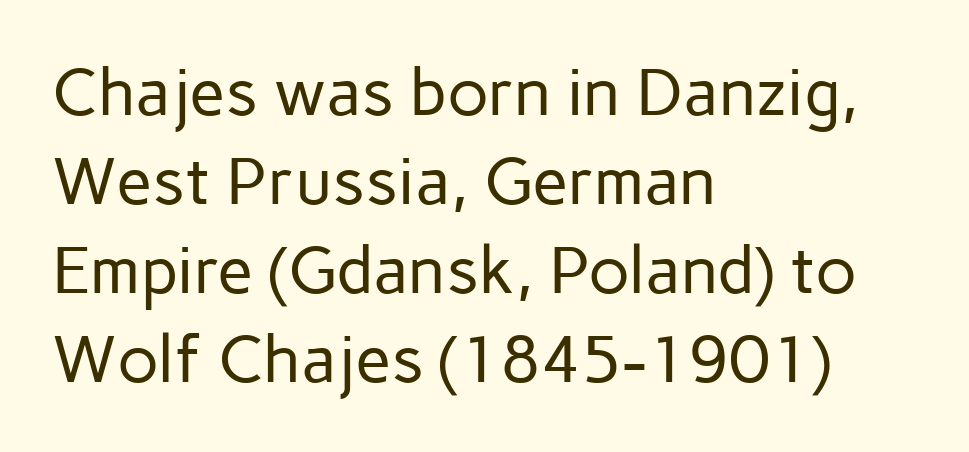
Q: Is the text bold? A: No.
Q: Is the text italic (slanted)? A: No, it is upright.
Q: Is the typeface a serif or a sans-serif typeface? A: Sans-serif.
Q: Is the text underlined? A: No.
Q: How is the paragraph aligned? A: Left-aligned.
Q: Is the spacing between letters normal or unusually wide? A: Normal.
Q: Is the spacing between lines tight, normal or loose? A: Normal.
Q: Width (condensed, normal, or wide)? A: Normal.
Q: Stroke contrast? A: Low.
Q: x-height? A: Medium.
Q: Monospaced? A: No.
